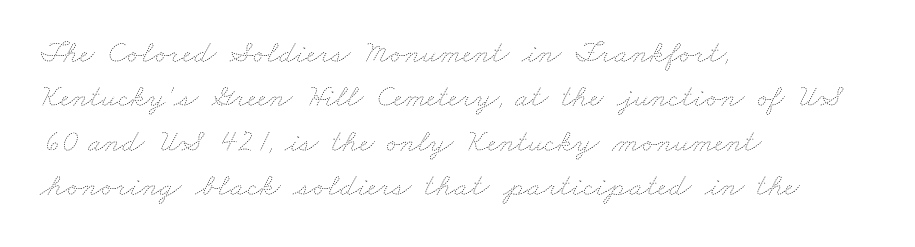
Q: Is the text bold? A: No.
Q: Is the text underlined? A: No.
Q: How is the paragraph aligned? A: Left-aligned.
Q: Is the spacing between letters normal or unusually wide? A: Normal.
Q: Is the spacing between lines tight, normal or loose? A: Normal.
Q: Width (condensed, normal, or wide)? A: Wide.
Q: Stroke contrast? A: Low.
Q: x-height? A: Small.
Q: Monospaced? A: No.
